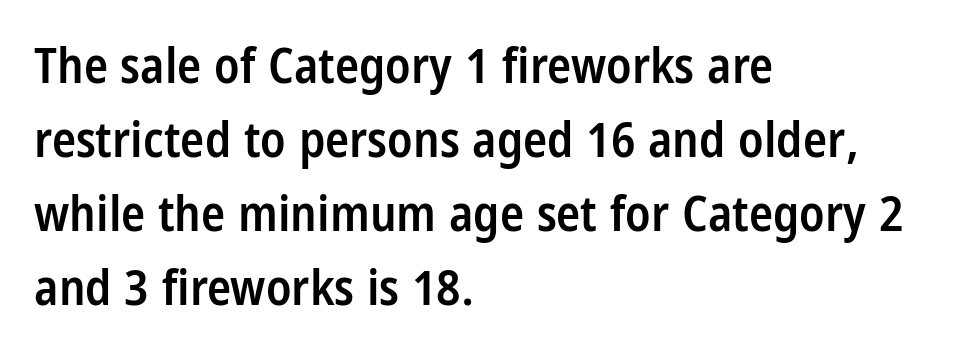
Q: Is the text bold? A: Semi-bold.
Q: Is the text italic (slanted)? A: No, it is upright.
Q: Is the typeface a serif or a sans-serif typeface? A: Sans-serif.
Q: Is the text underlined? A: No.
Q: How is the paragraph aligned? A: Left-aligned.
Q: Is the spacing between letters normal or unusually wide? A: Normal.
Q: Is the spacing between lines tight, normal or loose? A: Normal.
Q: Width (condensed, normal, or wide)? A: Condensed.
Q: Stroke contrast? A: Low.
Q: x-height? A: Large.
Q: Monospaced? A: No.
